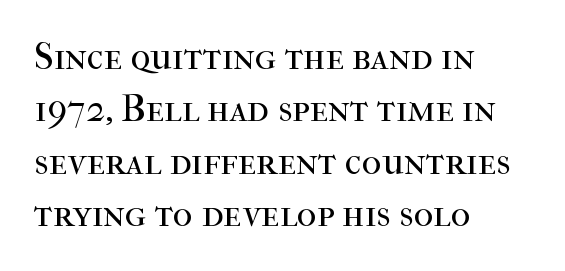
The image shows 38 px regular-weight serif type, upright; set left-aligned, normal line spacing (1.38x), normal letter spacing, not underlined; high stroke contrast and a medium x-height.
